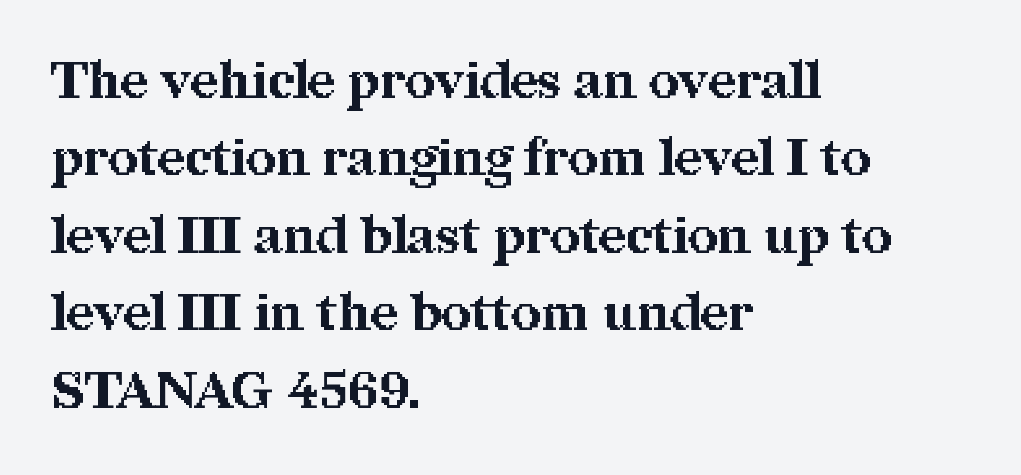
{"serif": "yes", "italic": "no", "bold": "yes", "weight": "bold", "width": "normal", "stroke_contrast": "medium", "x_height": "medium", "monospaced": "no", "underline": "no", "align": "left", "line_spacing": "normal", "line_spacing_ratio": 1.49, "letter_spacing": "normal", "letter_spacing_em": 0.0, "glyph_px": 52}
